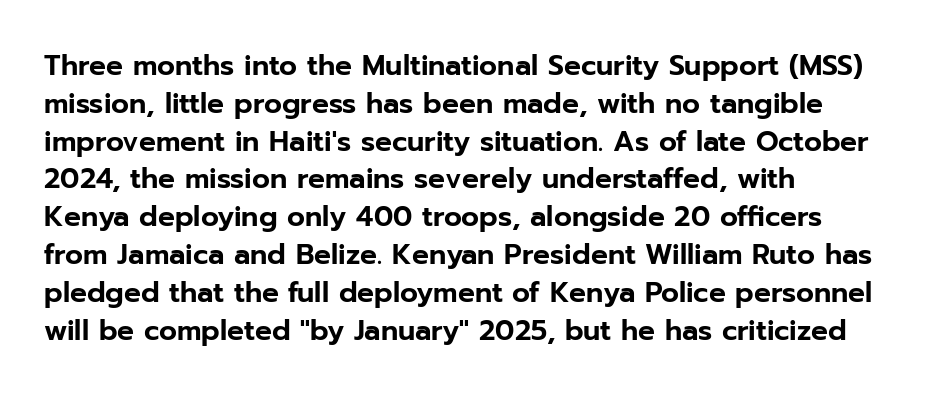
{"serif": "no", "italic": "no", "width": "normal", "stroke_contrast": "low", "x_height": "medium", "monospaced": "no", "underline": "no", "align": "left", "line_spacing": "normal", "line_spacing_ratio": 1.35, "letter_spacing": "normal", "letter_spacing_em": 0.0, "glyph_px": 28}
